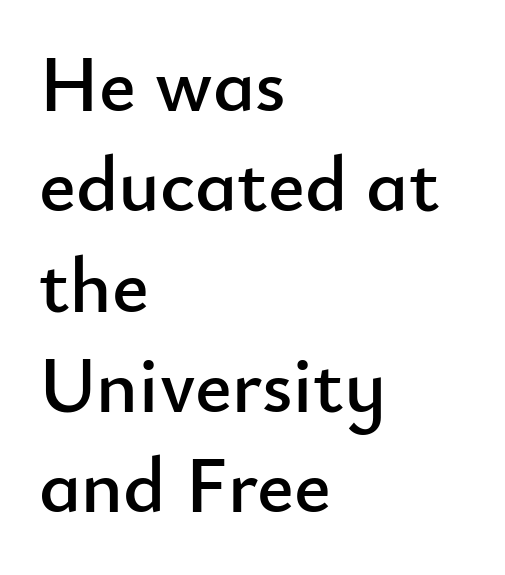
In terms of letterspacing, this is plain default setting. To sum up the face: it is a sans, with no serifs. The zone under the glyphs is completely vacant. The rendering uses natural spacing where letterforms have individual widths. Each line starts at the same left margin while the right side varies. Posture: straight, roman, zero tilt.
